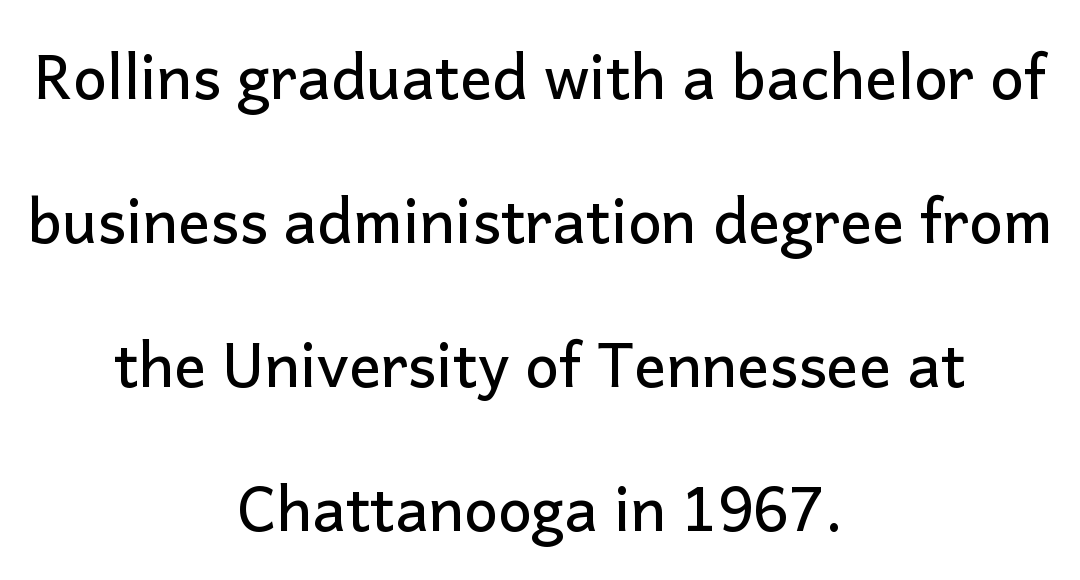
Q: Is the text italic (slanted)? A: No, it is upright.
Q: Is the typeface a serif or a sans-serif typeface? A: Sans-serif.
Q: Is the text underlined? A: No.
Q: How is the paragraph aligned? A: Centered.
Q: Is the spacing between letters normal or unusually wide? A: Normal.
Q: Is the spacing between lines tight, normal or loose? A: Loose.
Q: Width (condensed, normal, or wide)? A: Normal.
Q: Stroke contrast? A: Low.
Q: x-height? A: Medium.
Q: Monospaced? A: No.
